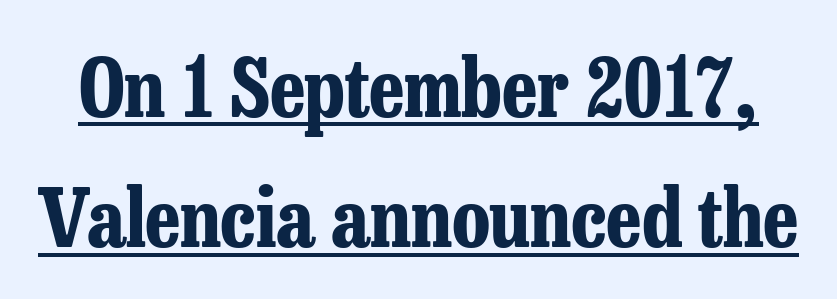
{"serif": "yes", "italic": "no", "bold": "yes", "weight": "bold", "width": "condensed", "stroke_contrast": "low", "x_height": "medium", "monospaced": "no", "underline": "yes", "line_spacing": "normal", "line_spacing_ratio": 1.63, "letter_spacing": "normal", "letter_spacing_em": 0.0, "glyph_px": 80}
